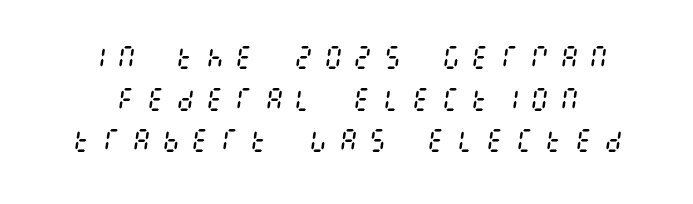
The rendering applies a slant to the glyphs. The space directly below the letters is spotless. The weight would be labelled regular, book, light, or lighter still. Characters follow at a spacing far wider than the type designer built in. This sample keeps an unexceptional amount of space between lines.
